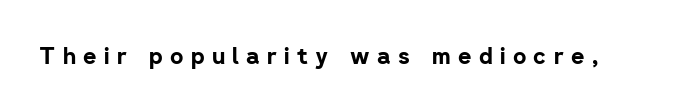
{"italic": "no", "bold": "yes", "underline": "no", "letter_spacing": "wide", "letter_spacing_em": 0.32, "glyph_px": 23}
